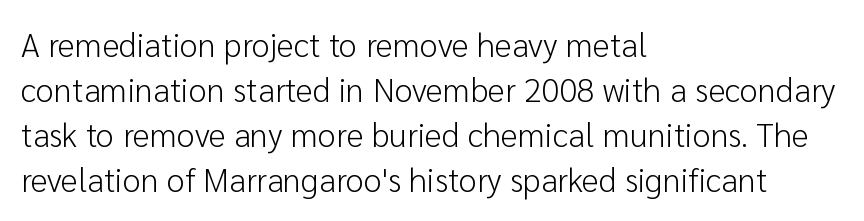
Quick note: underline off. Posture: straight, roman, zero tilt. You could call the tracking neutral — neither tight nor loose. The strokes carry an ordinary text weight at most.
